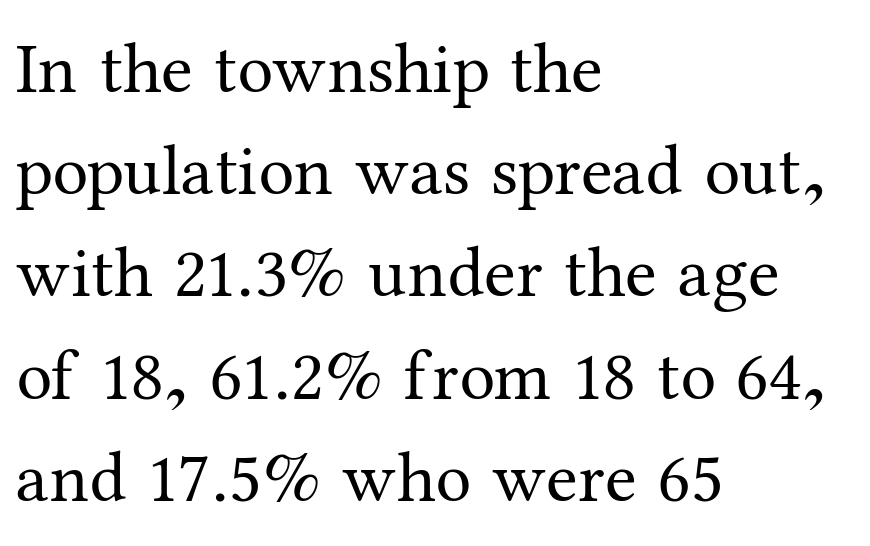
The image shows 72 px regular-weight serif type, upright; set left-aligned, normal line spacing (1.42x), normal letter spacing, not underlined; medium stroke contrast and a medium x-height.
